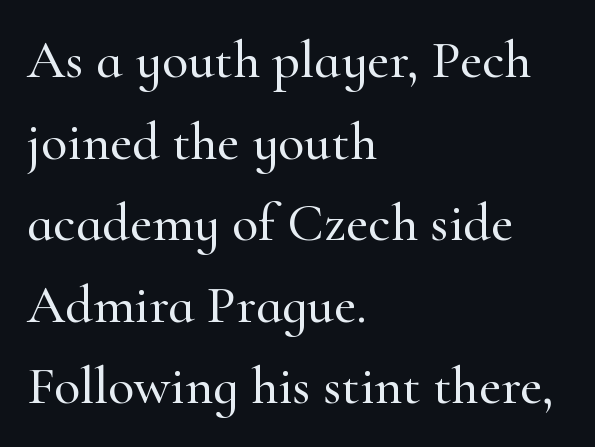
The image shows 54 px serif type, upright; set left-aligned, normal line spacing (1.51x), normal letter spacing, not underlined; high stroke contrast and a small x-height.
